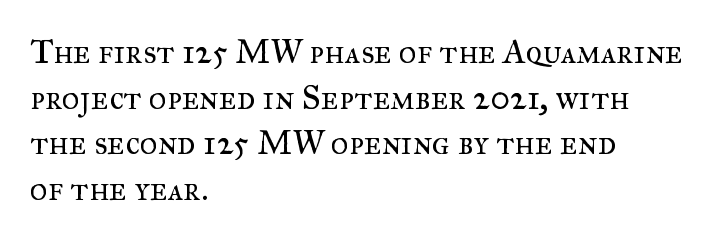
The image shows 34 px regular-weight serif type, upright; set left-aligned, normal line spacing (1.34x), normal letter spacing, not underlined; medium stroke contrast and a small x-height.
